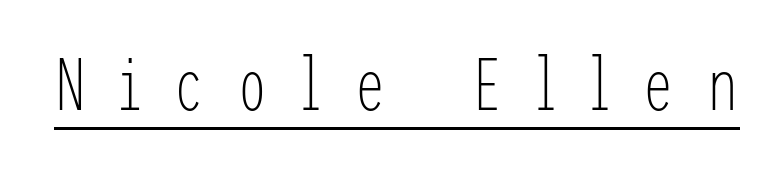
{"serif": "no", "italic": "no", "bold": "no", "weight": "light", "width": "condensed", "stroke_contrast": "low", "x_height": "medium", "underline": "yes", "letter_spacing": "wide", "letter_spacing_em": 0.43, "glyph_px": 73}
